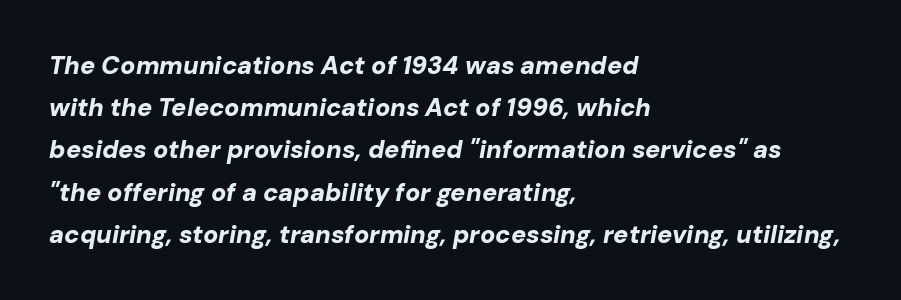
{"italic": "yes", "lean": "right", "slant_degrees": 10, "bold": "yes", "underline": "no", "align": "left", "line_spacing": "normal", "line_spacing_ratio": 1.69, "letter_spacing": "normal", "letter_spacing_em": 0.0, "glyph_px": 25}
